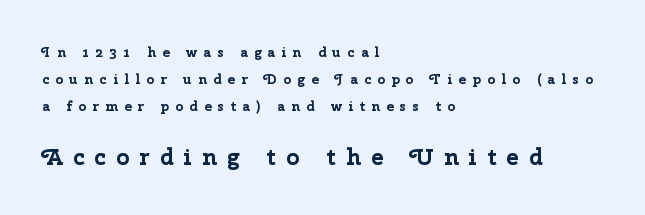
{"italic": "no", "bold": "yes", "underline": "no", "align": "left", "line_spacing": "loose", "line_spacing_ratio": 1.92, "letter_spacing": "wide", "letter_spacing_em": 0.44, "larger_block": "second", "size_ratio": 1.64, "glyph_px": 23}
